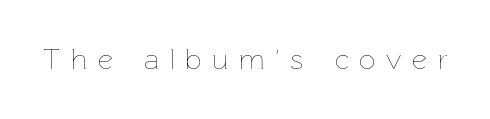
Q: Is the text bold? A: No.
Q: Is the text italic (slanted)? A: No, it is upright.
Q: Is the text underlined? A: No.
Q: Is the spacing between letters normal or unusually wide? A: Unusually wide.
Q: Width (condensed, normal, or wide)? A: Normal.
Q: Stroke contrast? A: Low.
Q: x-height? A: Medium.
Q: Monospaced? A: No.
